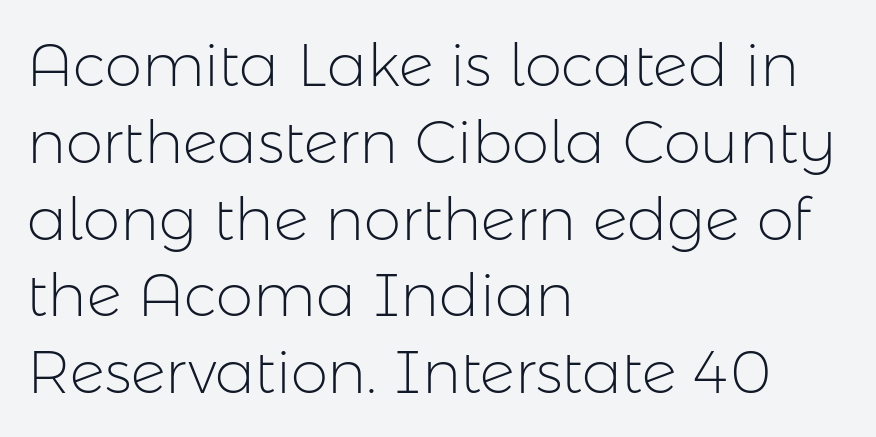
Q: Is the text bold? A: No.
Q: Is the text italic (slanted)? A: No, it is upright.
Q: Is the typeface a serif or a sans-serif typeface? A: Sans-serif.
Q: Is the text underlined? A: No.
Q: How is the paragraph aligned? A: Left-aligned.
Q: Is the spacing between letters normal or unusually wide? A: Normal.
Q: Is the spacing between lines tight, normal or loose? A: Normal.
Q: Width (condensed, normal, or wide)? A: Normal.
Q: Stroke contrast? A: Low.
Q: x-height? A: Medium.
Q: Monospaced? A: No.
